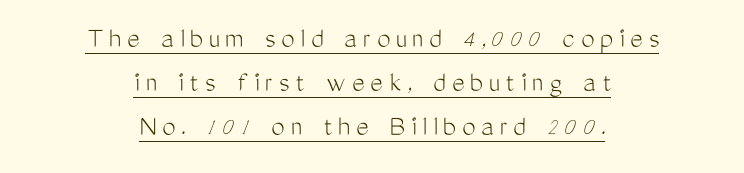
The passage is arranged like a title page — every line centered. Weight class: somewhere from thin through regular. The rows are spaced the way most documents space them. The face used here appears with an underline applied. The letters carry no serifs — their stems end cleanly without finishing strokes.
